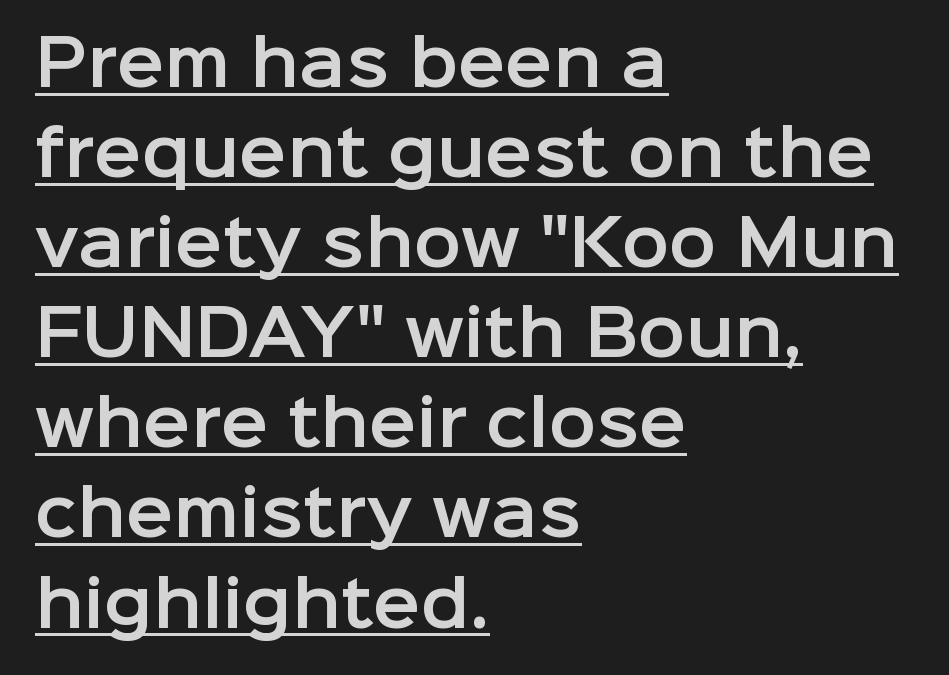
Q: Is the text italic (slanted)? A: No, it is upright.
Q: Is the typeface a serif or a sans-serif typeface? A: Sans-serif.
Q: Is the text underlined? A: Yes.
Q: How is the paragraph aligned? A: Left-aligned.
Q: Is the spacing between letters normal or unusually wide? A: Normal.
Q: Is the spacing between lines tight, normal or loose? A: Normal.
Q: Width (condensed, normal, or wide)? A: Normal.
Q: Stroke contrast? A: Low.
Q: x-height? A: Medium.
Q: Monospaced? A: No.
